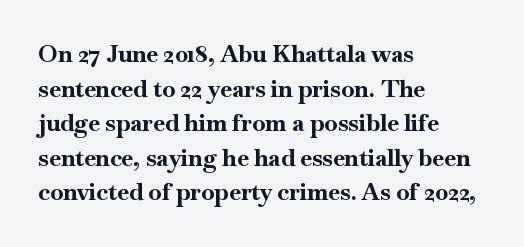
Q: Is the text bold? A: Yes.
Q: Is the text italic (slanted)? A: No, it is upright.
Q: Is the text underlined? A: No.
Q: How is the paragraph aligned? A: Left-aligned.
Q: Is the spacing between letters normal or unusually wide? A: Normal.
Q: Is the spacing between lines tight, normal or loose? A: Normal.
